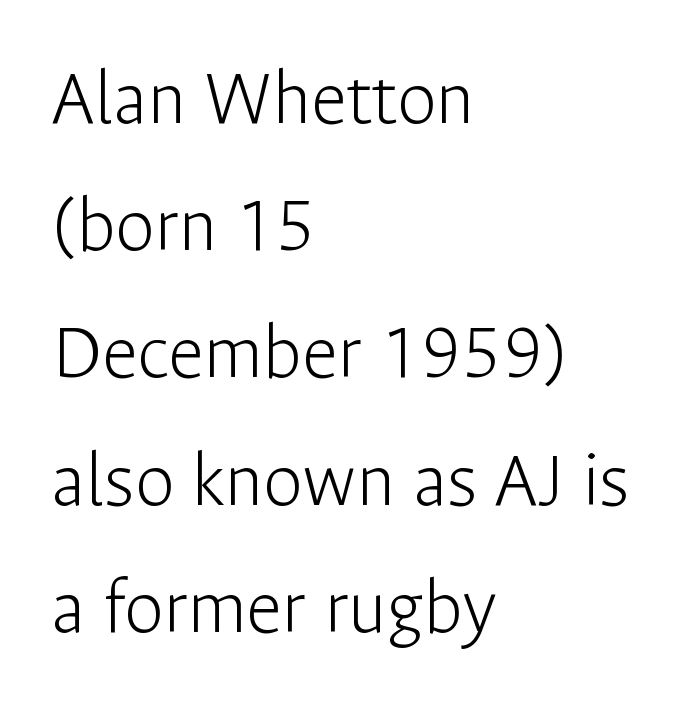
{"serif": "no", "italic": "no", "bold": "no", "weight": "light", "width": "normal", "stroke_contrast": "low", "x_height": "medium", "monospaced": "no", "underline": "no", "align": "left", "line_spacing": "normal", "line_spacing_ratio": 1.59, "letter_spacing": "normal", "letter_spacing_em": 0.0, "glyph_px": 80}
